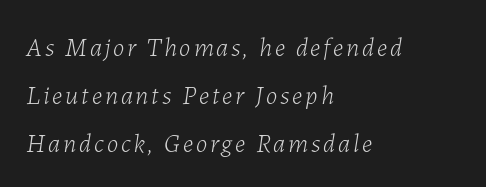
The image shows 26 px text type, italic (leaning right); set left-aligned, line spacing 1.85x, not underlined.
